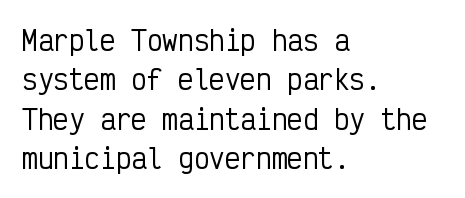
This rendering features lettering with no underline. Every row of glyphs begins at an identical x-position on the left. The leading is moderate, giving the passage an even texture. When letters stand straight like this, we call the style roman or upright.
